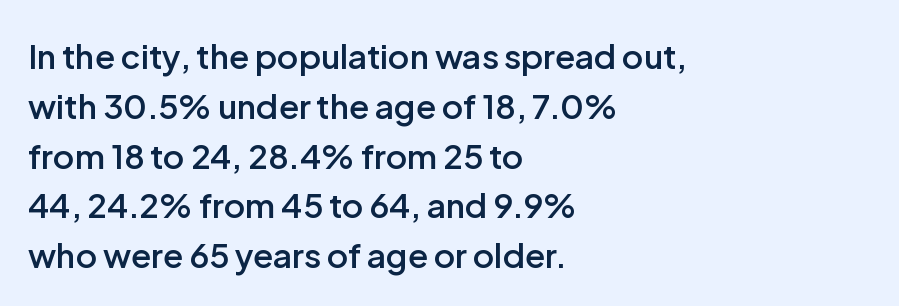
The image shows 33 px semibold sans-serif type, upright; set left-aligned, normal line spacing (1.51x), normal letter spacing, not underlined; low stroke contrast and a medium x-height.
